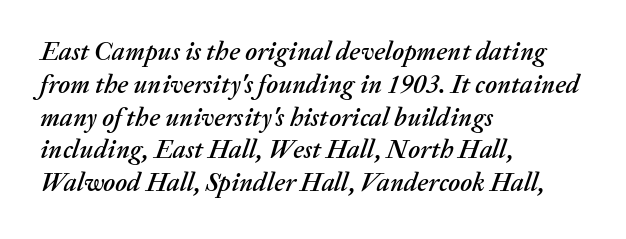
Rule under the text: the space is simply empty. The lettering tilts uniformly, giving the passage an italic look. The passage shown has conventional tracking throughout. A normal amount of white space separates one row of letters from the next. Each line starts at the same left margin while the right side varies.
